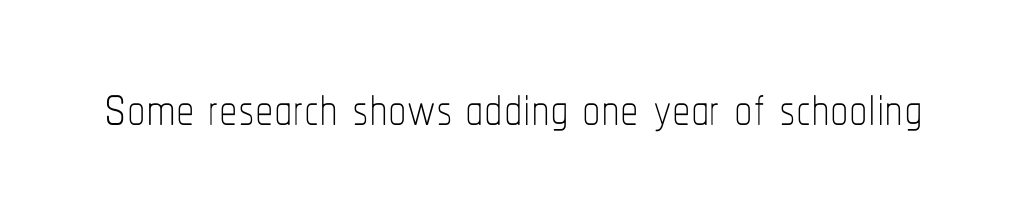
{"italic": "no", "bold": "no", "weight": "thin", "width": "condensed", "stroke_contrast": "low", "x_height": "medium", "monospaced": "no", "underline": "no", "letter_spacing": "normal", "letter_spacing_em": 0.0, "glyph_px": 74}
